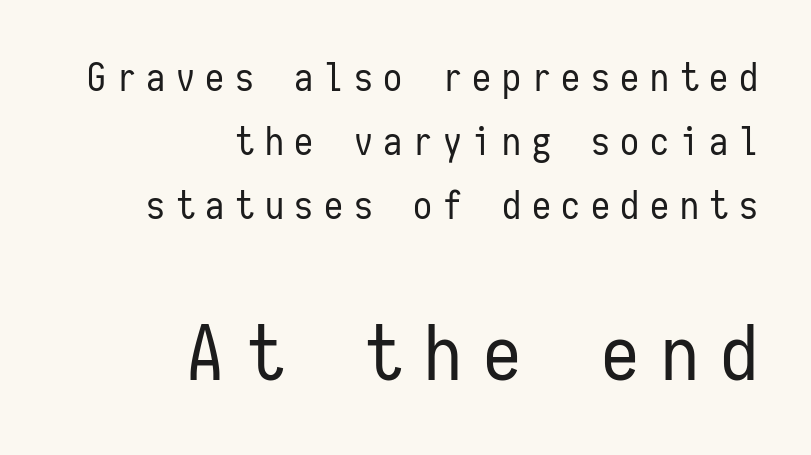
Looks like terminal output: every glyph gets an equal slot. The string is rendered with underlining switched off. The leading is moderate, giving the passage an even texture. Ascenders rise straight up at ninety degrees. The tracking reads as deliberately expanded to a designer's eye.
